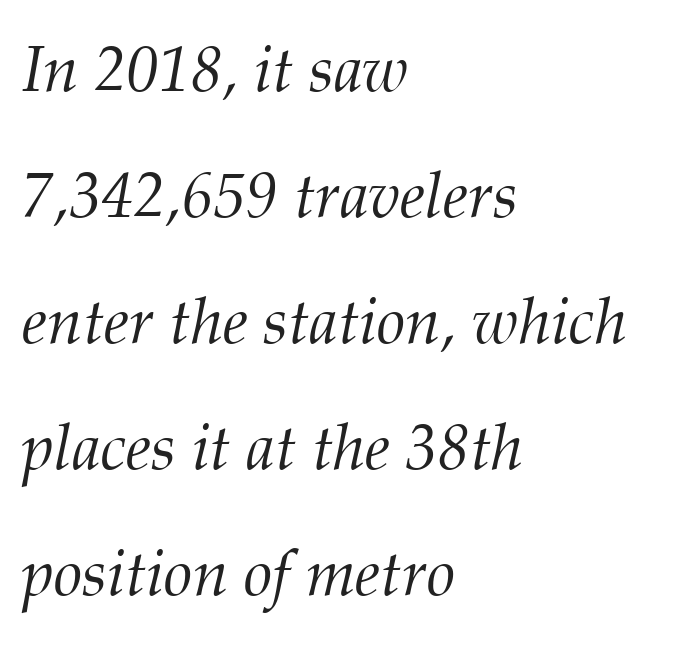
Q: Is the text bold? A: No.
Q: Is the text italic (slanted)? A: Yes, it leans right by about 12 degrees.
Q: Is the typeface a serif or a sans-serif typeface? A: Serif.
Q: Is the text underlined? A: No.
Q: How is the paragraph aligned? A: Left-aligned.
Q: Is the spacing between letters normal or unusually wide? A: Normal.
Q: Is the spacing between lines tight, normal or loose? A: Loose.
Q: Width (condensed, normal, or wide)? A: Normal.
Q: Stroke contrast? A: Medium.
Q: x-height? A: Medium.
Q: Monospaced? A: No.
